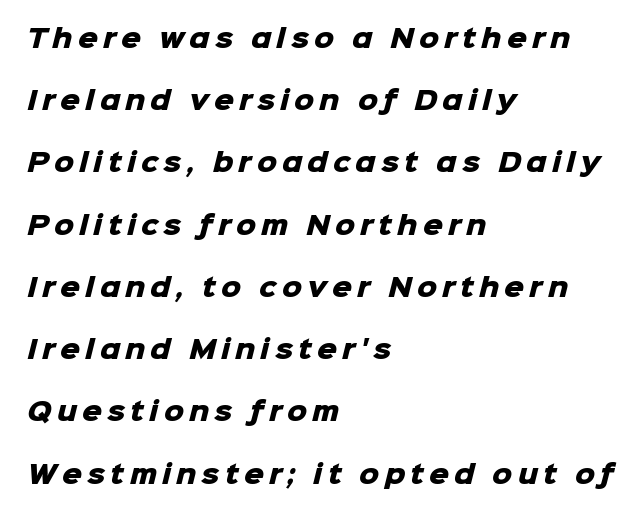
Honestly, the letter spacing is so wide it's the main thing you notice. Line spacing here is loose. The compositor pushed each line to the left boundary. Type without underlining.
